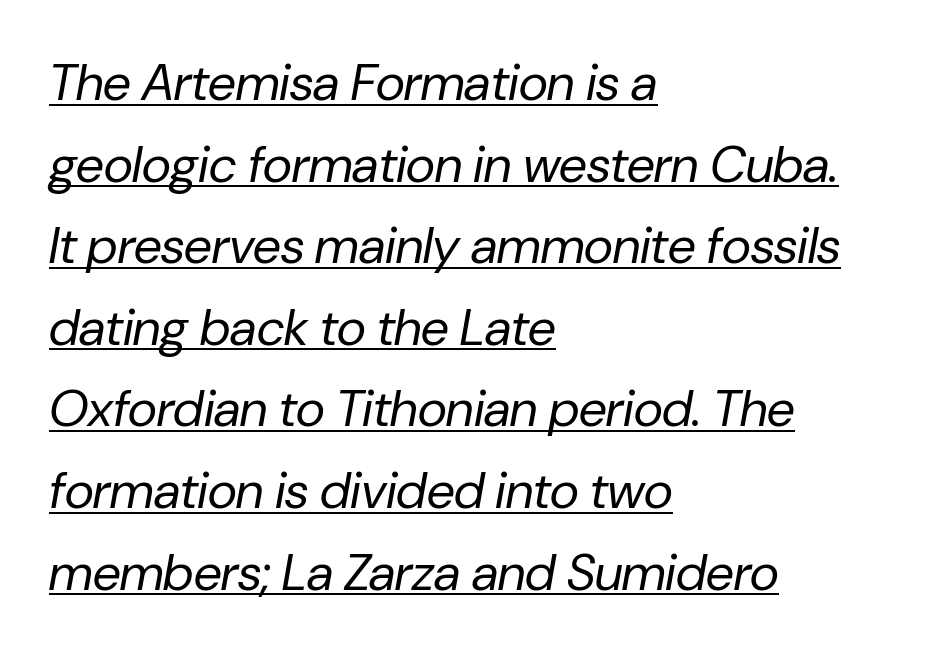
{"italic": "yes", "lean": "right", "slant_degrees": 10, "bold": "no", "weight": "regular", "width": "normal", "stroke_contrast": "low", "x_height": "medium", "monospaced": "no", "underline": "yes", "align": "left", "line_spacing": "normal", "line_spacing_ratio": 1.6, "letter_spacing": "normal", "letter_spacing_em": 0.0, "glyph_px": 51}
